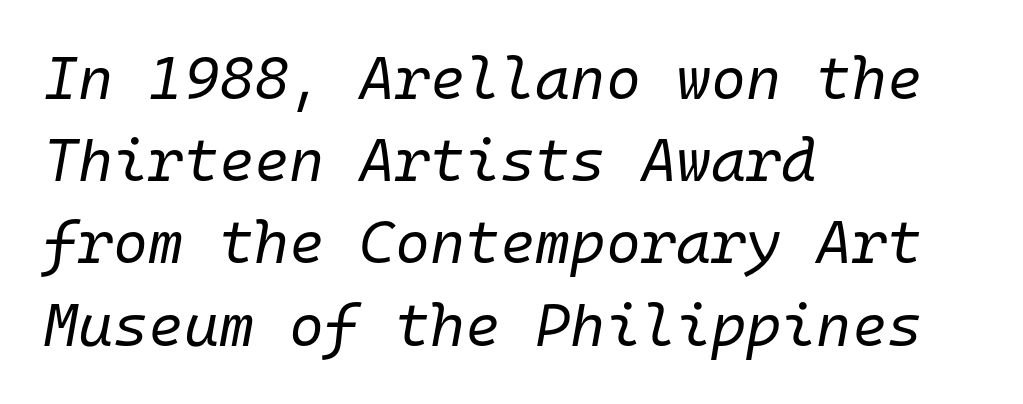
{"italic": "yes", "lean": "right", "slant_degrees": 10, "bold": "no", "weight": "regular", "width": "normal", "stroke_contrast": "low", "x_height": "medium", "monospaced": "yes", "underline": "no", "align": "left", "line_spacing": "normal", "line_spacing_ratio": 1.37, "letter_spacing": "normal", "letter_spacing_em": 0.0, "glyph_px": 60}
